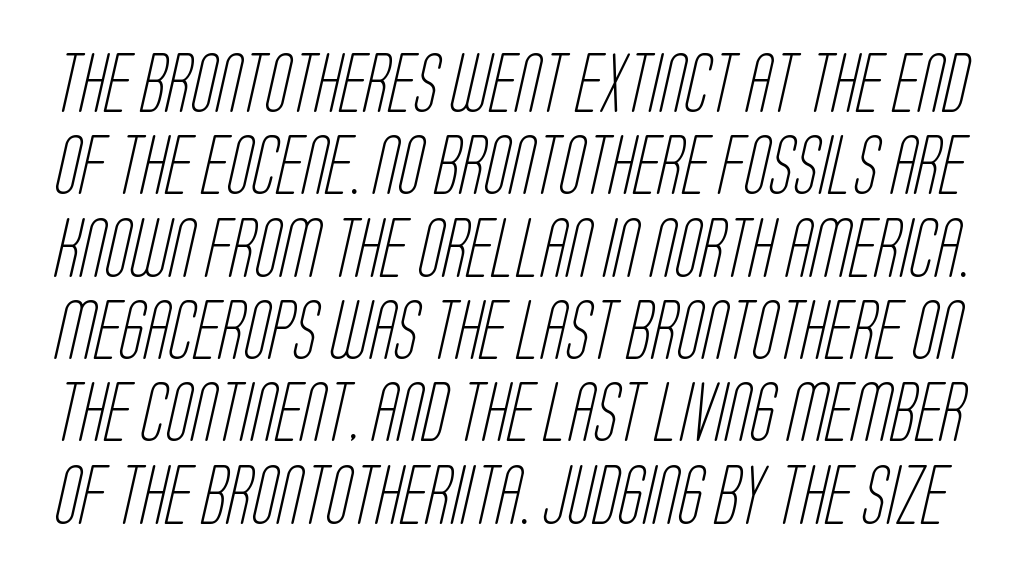
The face used here is proportionally spaced, like ordinary book or web type. The gaps between neighbouring characters are ordinary and unremarkable. The characters are drawn with everyday or finer stroke widths. Evenly set lines give the paragraph a standard silhouette.
